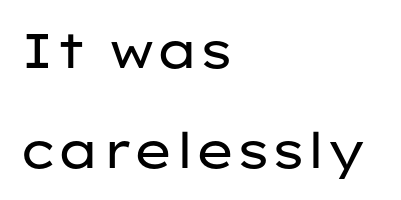
{"serif": "no", "italic": "no", "bold": "no", "weight": "regular", "width": "wide", "stroke_contrast": "low", "x_height": "medium", "monospaced": "no", "underline": "no", "align": "left", "line_spacing": "loose", "line_spacing_ratio": 2.04, "letter_spacing": "normal", "letter_spacing_em": 0.0, "glyph_px": 49}
